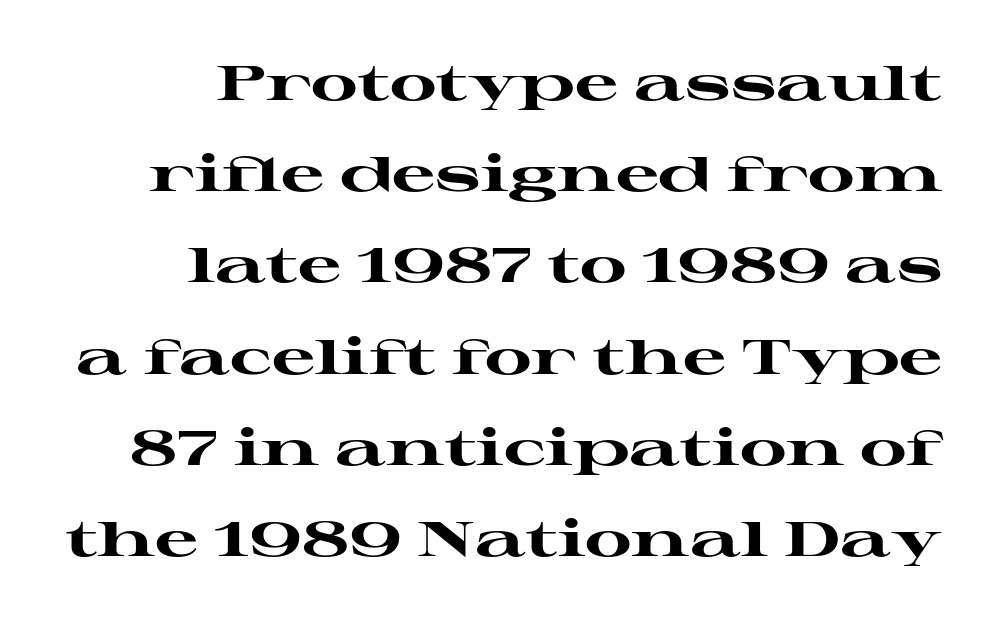
{"serif": "yes", "italic": "no", "bold": "yes", "weight": "heavy", "width": "wide", "stroke_contrast": "high", "x_height": "medium", "monospaced": "no", "underline": "no", "align": "right", "line_spacing": "loose", "line_spacing_ratio": 1.9, "letter_spacing": "normal", "letter_spacing_em": 0.0, "glyph_px": 48}
